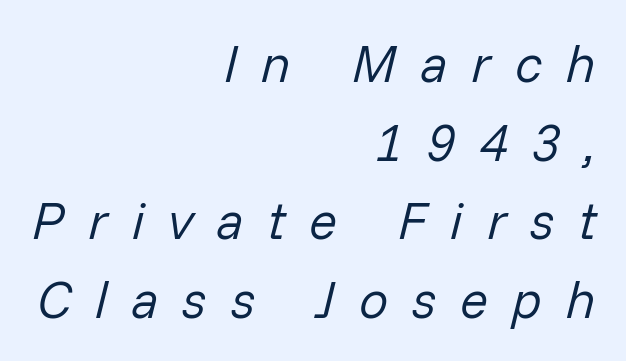
These lines stack with their right ends in a neat column. Each row of text sits above clean, open space. Ink coverage per letter is moderate at most. Regarding leading, the lines here are spaced in the standard way. Compared with typical body copy, the letter spacing here is much looser.
